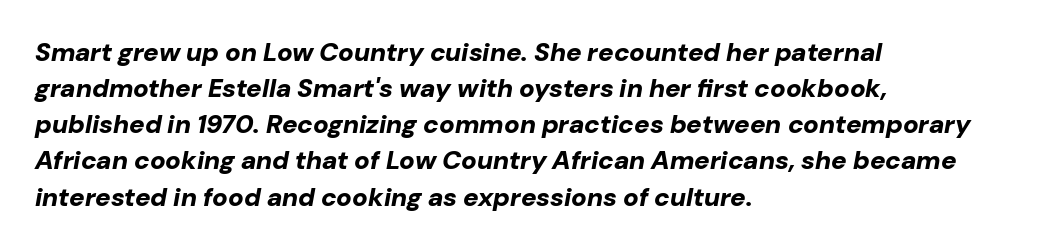
The image shows 26 px bold type, italic (leaning right); set left-aligned, normal line spacing (1.39x), normal letter spacing, not underlined.
